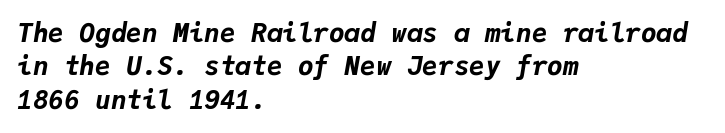
Honestly, the row spacing looks completely unremarkable. Check the space under the baseline: it is left empty. Visually the block forms a straight wall on the left and a jagged coastline on the right. Letter spacing: default. In terms of weight, the rendering is a true, heavy bold.
